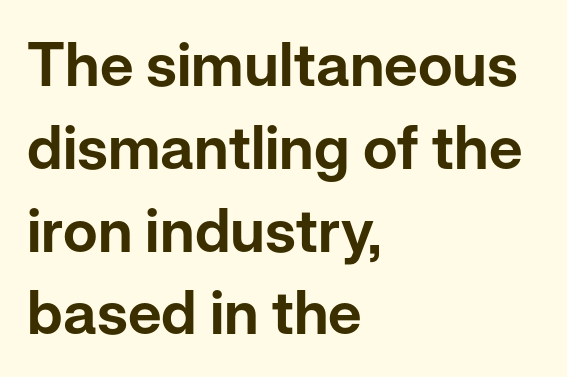
The image shows 60 px sans-serif type, upright; set left-aligned, normal line spacing (1.38x), normal letter spacing, not underlined; low stroke contrast and a medium x-height.
